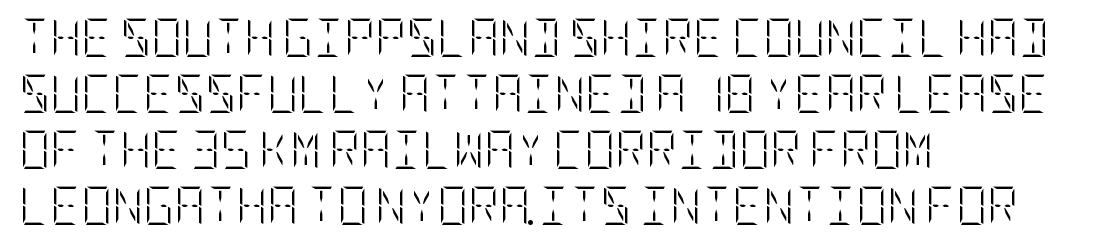
The image shows 38 px light, condensed type, upright; set left-aligned, normal line spacing (1.47x), normal letter spacing, not underlined; low stroke contrast and a large x-height.
